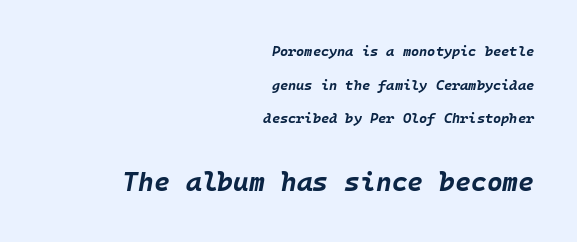
Observe the ordinary spacing: letters are neighbours, not strangers. Looking at the ascenders, they clearly lean. Interline gaps are noticeably wide in this sample. Small over large — that's the arrangement of the two blocks here. Is the block centered? No — it sits flush against the right margin.
